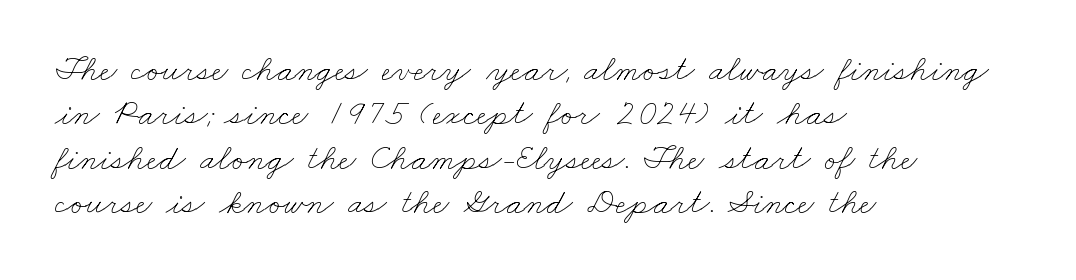
{"bold": "no", "weight": "thin", "width": "wide", "stroke_contrast": "low", "x_height": "small", "monospaced": "no", "underline": "no", "align": "left", "line_spacing_ratio": 1.23, "letter_spacing": "normal", "letter_spacing_em": 0.0, "glyph_px": 36}
